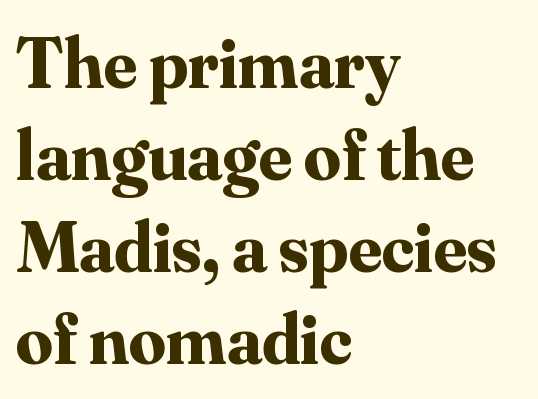
The image shows 73 px bold serif type, upright; set left-aligned, normal line spacing (1.26x), normal letter spacing, not underlined; medium stroke contrast and a small x-height.
